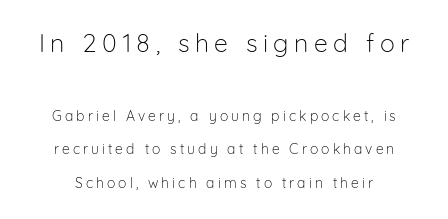
Q: Is the text bold? A: No.
Q: Is the text italic (slanted)? A: No, it is upright.
Q: Is the text underlined? A: No.
Q: Is the spacing between letters normal or unusually wide? A: Unusually wide.
Q: Is the spacing between lines tight, normal or loose? A: Loose.
Q: Which block of text is set in a larger size, the first (top) or the second (bottom)? A: The first (top) one.
